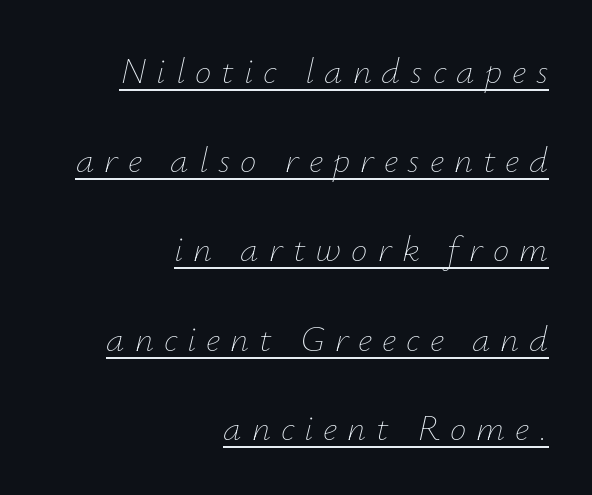
The image shows 37 px thin type, italic (leaning right); set right-aligned, loose line spacing (2.41x), unusually wide letter spacing (+0.27 em), underlined; low stroke contrast and a small x-height.
